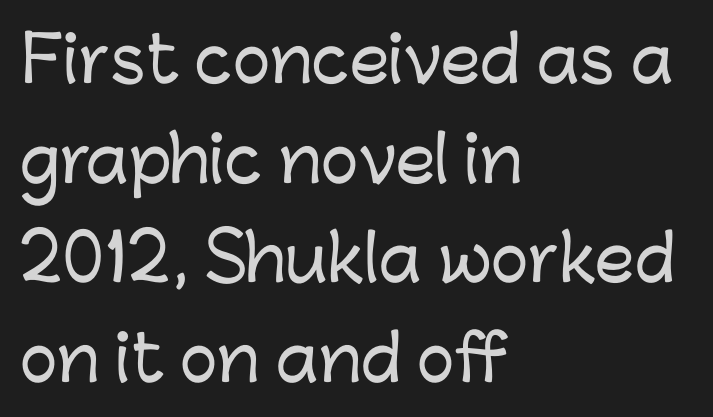
The image shows 63 px sans-serif type, upright; set left-aligned, normal line spacing (1.58x), normal letter spacing, not underlined; low stroke contrast and a medium x-height.
